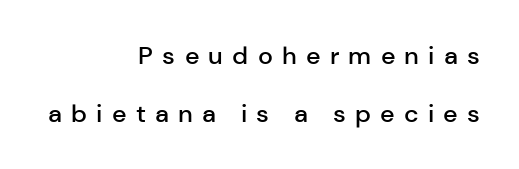
{"italic": "no", "bold": "semi", "underline": "no", "align": "right", "line_spacing": "loose", "line_spacing_ratio": 2.32, "letter_spacing": "wide", "letter_spacing_em": 0.37, "glyph_px": 25}
